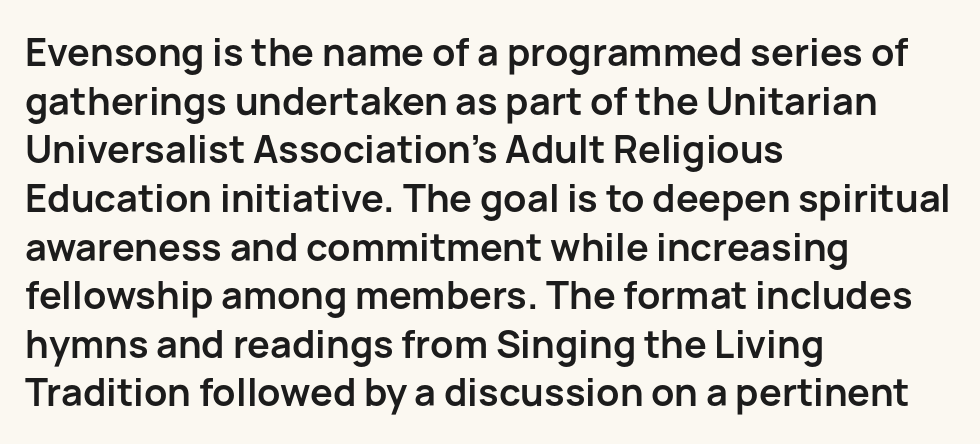
{"serif": "no", "italic": "no", "bold": "yes", "weight": "semibold", "width": "normal", "stroke_contrast": "low", "x_height": "medium", "monospaced": "no", "underline": "no", "align": "left", "line_spacing": "normal", "line_spacing_ratio": 1.28, "letter_spacing": "normal", "letter_spacing_em": 0.0, "glyph_px": 38}
